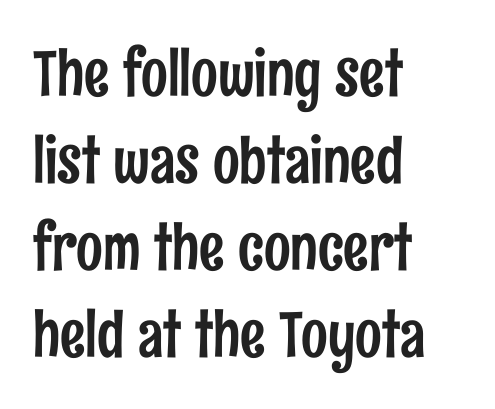
{"serif": "no", "italic": "no", "width": "condensed", "stroke_contrast": "low", "x_height": "medium", "monospaced": "no", "underline": "no", "align": "left", "line_spacing": "normal", "line_spacing_ratio": 1.38, "letter_spacing": "normal", "letter_spacing_em": 0.0, "glyph_px": 63}
